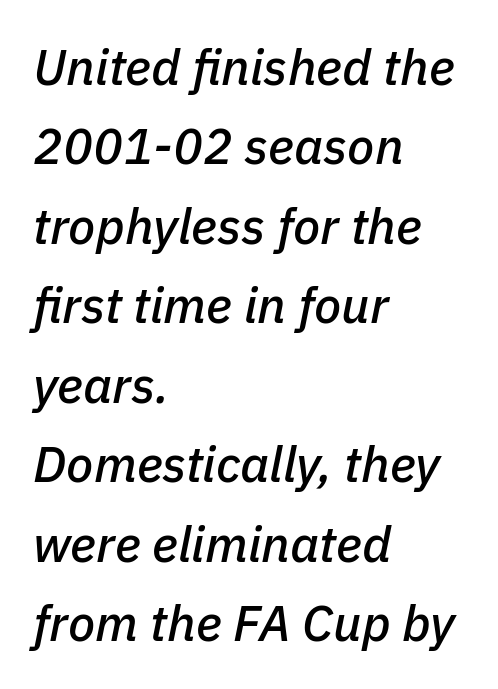
Observe the lean: these are italic letterforms. The passage shown is not underscored anywhere. The lines sit at an ordinary, default distance from one another. You could not count columns in this text — the font is proportionally spaced. Between one letter and the next there's only the usual sliver of space.
